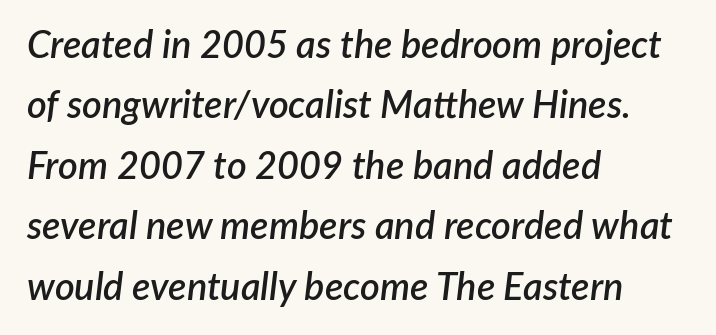
The gap between lines stays unmarked. Students, note that the glyphs here touch the page at normal intervals. Every row of glyphs begins at an identical x-position on the left. The glyphs have the mass of a demibold cut, below bold.
